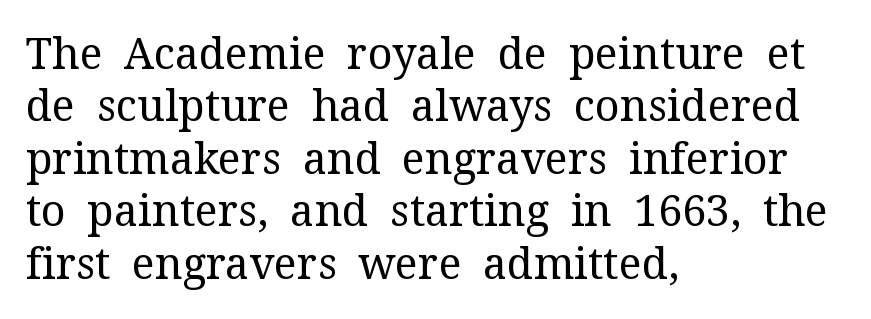
{"serif": "yes", "italic": "no", "bold": "no", "weight": "regular", "width": "normal", "stroke_contrast": "medium", "x_height": "medium", "monospaced": "no", "underline": "no", "align": "left", "line_spacing_ratio": 1.22, "letter_spacing": "normal", "letter_spacing_em": 0.0, "glyph_px": 43}
